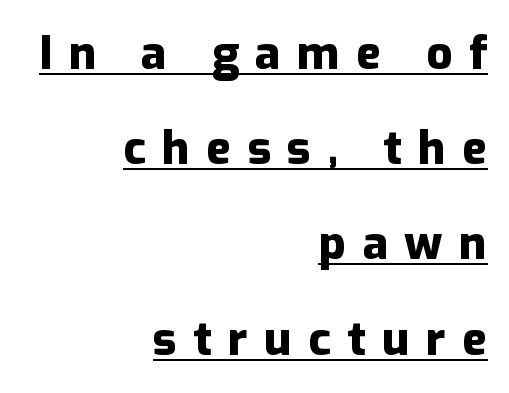
{"serif": "no", "italic": "no", "bold": "yes", "weight": "heavy", "width": "normal", "stroke_contrast": "low", "x_height": "medium", "monospaced": "no", "underline": "yes", "align": "right", "line_spacing": "loose", "line_spacing_ratio": 2.07, "letter_spacing": "wide", "letter_spacing_em": 0.36, "glyph_px": 46}
